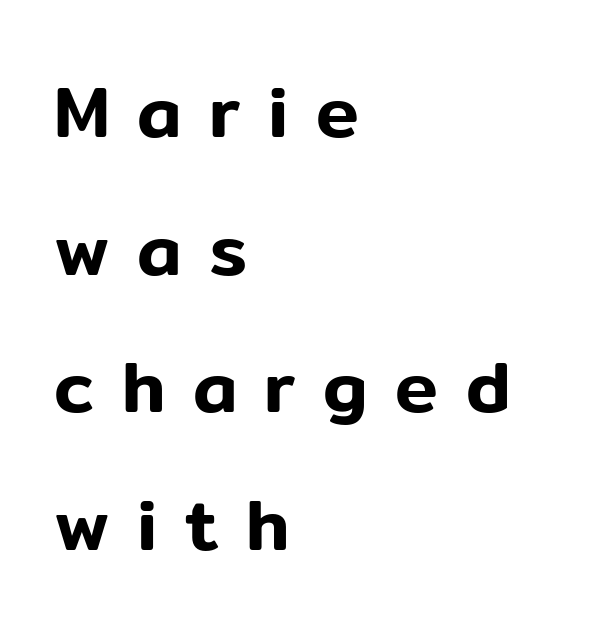
{"serif": "no", "italic": "no", "width": "normal", "stroke_contrast": "low", "x_height": "medium", "monospaced": "no", "underline": "no", "align": "left", "line_spacing": "loose", "line_spacing_ratio": 1.91, "letter_spacing": "wide", "letter_spacing_em": 0.38, "glyph_px": 72}
